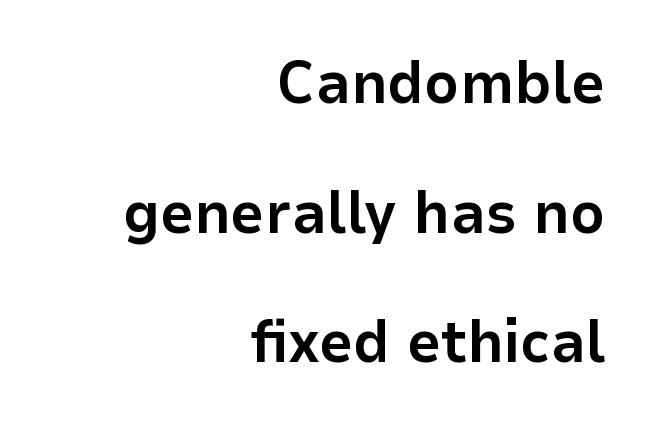
The image shows 60 px bold sans-serif type, upright; set right-aligned, loose line spacing (2.16x), normal letter spacing, not underlined; low stroke contrast and a medium x-height.
